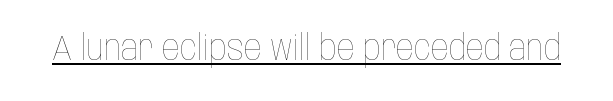
The image shows 35 px thin, condensed type, upright; set normal letter spacing, underlined; low stroke contrast and a large x-height.
